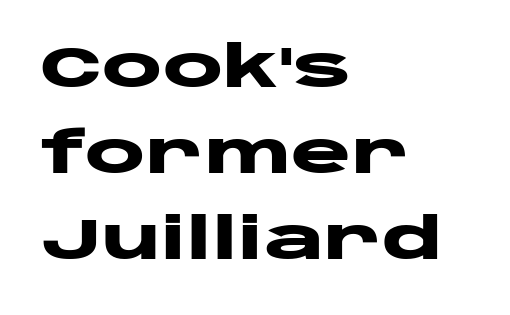
The image shows 57 px heavy, wide sans-serif type, upright; set left-aligned, normal line spacing (1.51x), normal letter spacing, not underlined; low stroke contrast and a large x-height.
